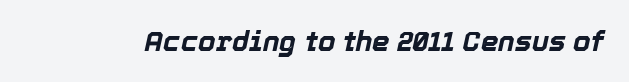
Q: Is the text bold? A: Yes.
Q: Is the text italic (slanted)? A: Yes, it leans right by about 12 degrees.
Q: Is the text underlined? A: No.
Q: Is the spacing between letters normal or unusually wide? A: Normal.
Q: Width (condensed, normal, or wide)? A: Normal.
Q: x-height? A: Medium.
Q: Monospaced? A: No.
